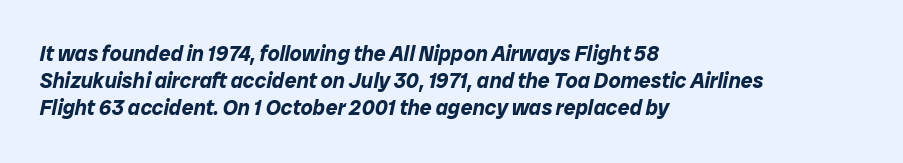
Does the copy run flush right? No — it runs flush left. In terms of posture, this sample is oblique. Quick note: interline space is typical. Lines of text with bare space underneath. Words appear dense and cohesive because spacing is normal.
